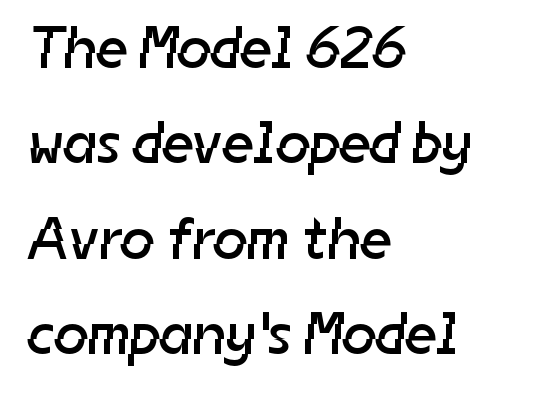
Q: Is the text bold? A: No.
Q: Is the typeface a serif or a sans-serif typeface? A: Sans-serif.
Q: Is the text underlined? A: No.
Q: How is the paragraph aligned? A: Left-aligned.
Q: Is the spacing between letters normal or unusually wide? A: Normal.
Q: Is the spacing between lines tight, normal or loose? A: Normal.
Q: Width (condensed, normal, or wide)? A: Normal.
Q: Stroke contrast? A: Low.
Q: x-height? A: Medium.
Q: Monospaced? A: No.
